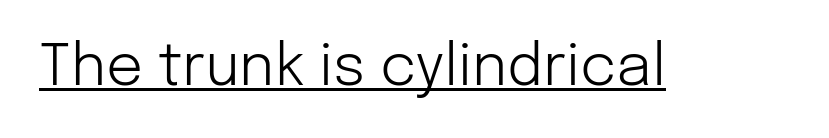
{"serif": "no", "italic": "no", "bold": "no", "weight": "light", "width": "normal", "stroke_contrast": "low", "x_height": "medium", "monospaced": "no", "underline": "yes", "letter_spacing": "normal", "letter_spacing_em": 0.0, "glyph_px": 58}
